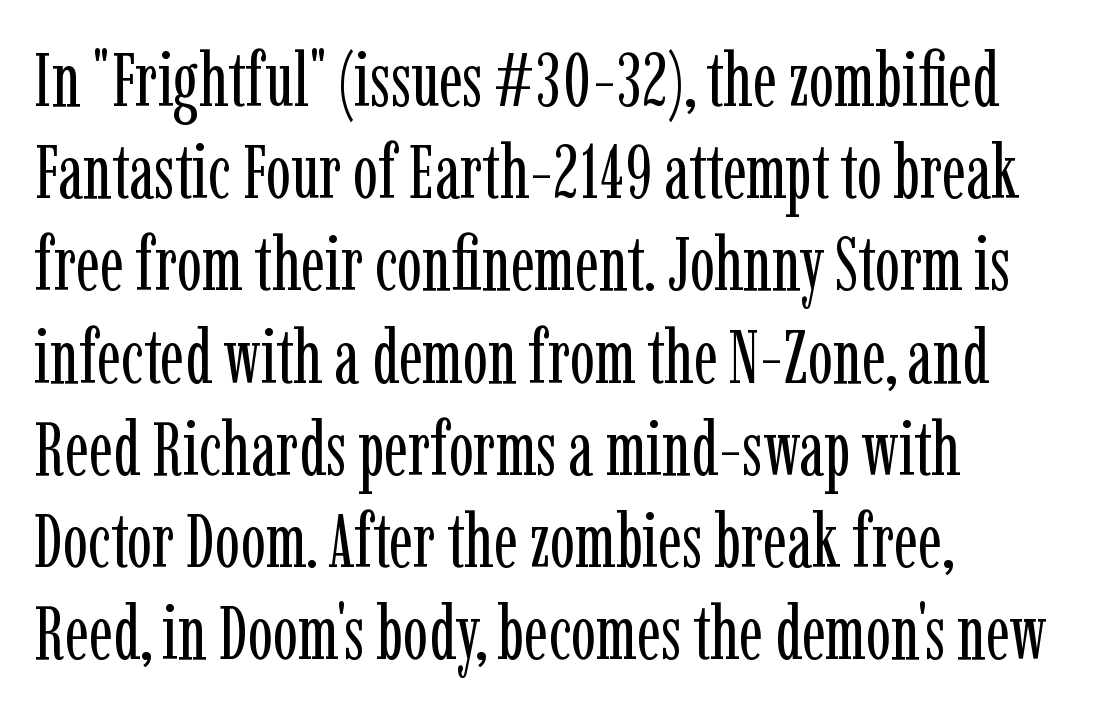
The image shows 75 px regular-weight, condensed serif type, upright; set left-aligned, line spacing 1.23x, normal letter spacing, not underlined; low stroke contrast and a medium x-height.
